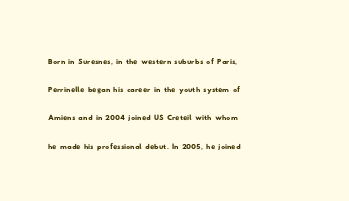
Q: Is the text underlined? A: No.
Q: How is the paragraph aligned? A: Left-aligned.
Q: Is the spacing between letters normal or unusually wide? A: Normal.
Q: Is the spacing between lines tight, normal or loose? A: Normal.
